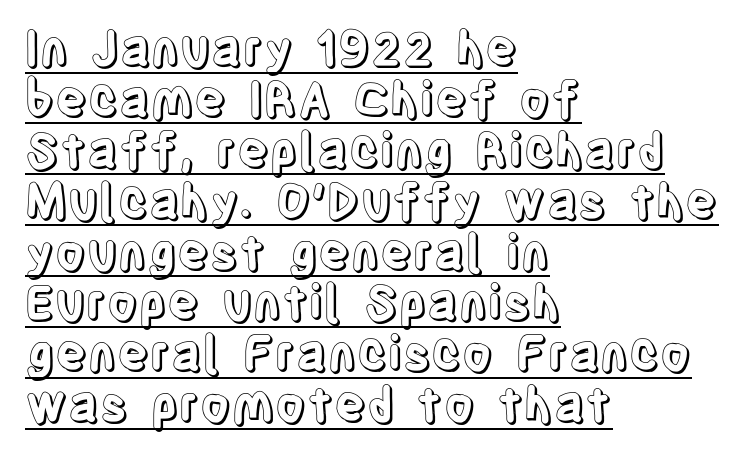
Q: Is the text italic (slanted)? A: No, it is upright.
Q: Is the text underlined? A: Yes.
Q: How is the paragraph aligned? A: Left-aligned.
Q: Is the spacing between letters normal or unusually wide? A: Normal.
Q: Is the spacing between lines tight, normal or loose? A: Tight.
Q: Width (condensed, normal, or wide)? A: Condensed.
Q: x-height? A: Large.
Q: Monospaced? A: No.
